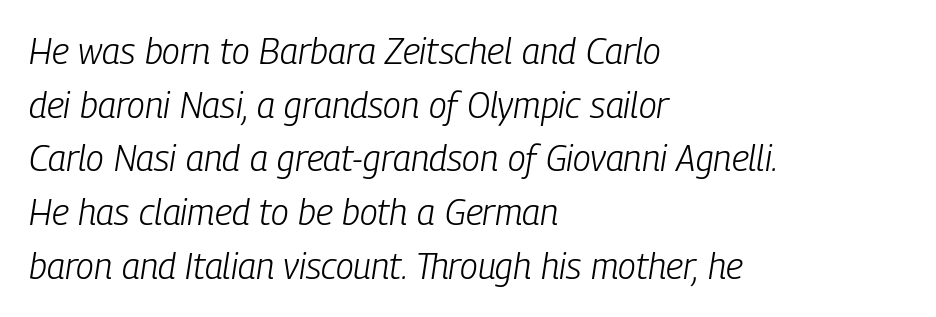
The text carries the slant typical of an italic or oblique font. Each row of text sits above clean, open space. This sample has the flowing, uneven cadence of proportional lettering. Stems and bowls with no extra thickness — not bold. Notice how the passage keeps a crisp vertical edge on the left only. The line-height multiplier appears to be the usual default.
